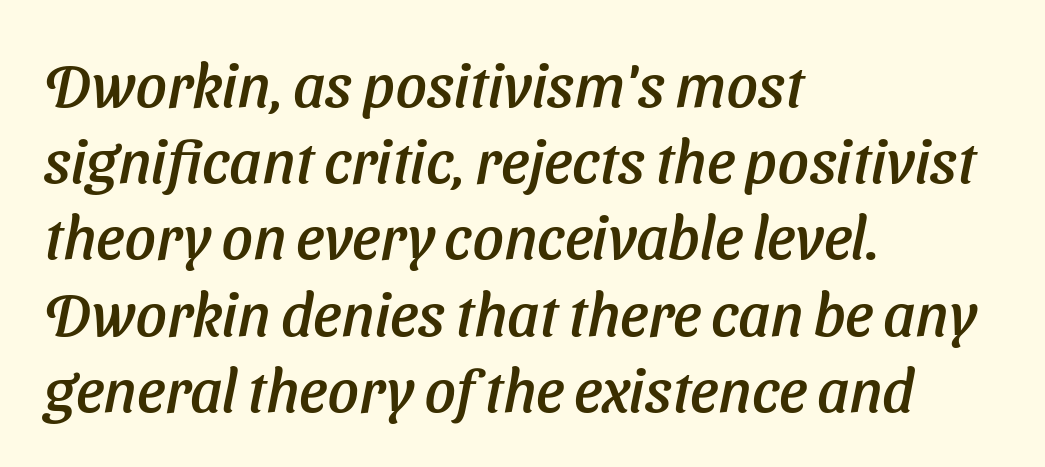
{"width": "normal", "stroke_contrast": "low", "x_height": "medium", "monospaced": "no", "underline": "no", "align": "left", "line_spacing": "normal", "line_spacing_ratio": 1.25, "letter_spacing": "normal", "letter_spacing_em": 0.0, "glyph_px": 61}
